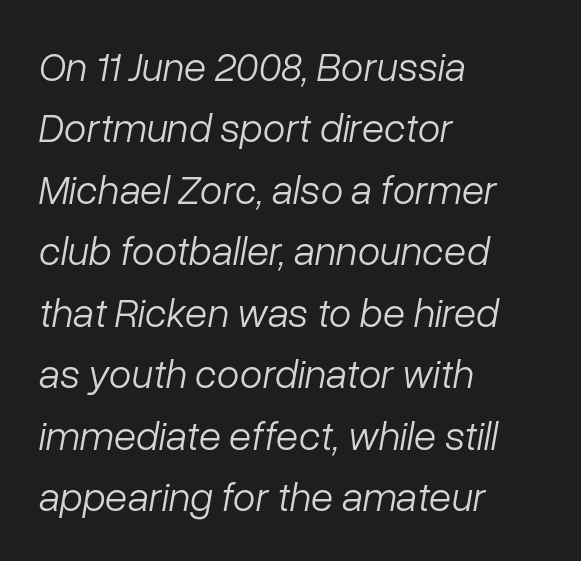
The image shows 41 px light type, italic (leaning right); set left-aligned, normal line spacing (1.5x), normal letter spacing, not underlined; low stroke contrast and a medium x-height.
